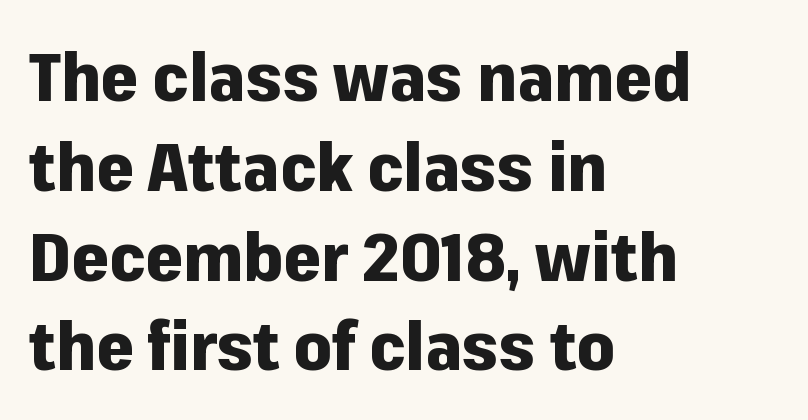
{"serif": "no", "italic": "no", "bold": "yes", "weight": "heavy", "width": "normal", "stroke_contrast": "low", "x_height": "medium", "monospaced": "no", "underline": "no", "align": "left", "line_spacing": "normal", "line_spacing_ratio": 1.34, "letter_spacing": "normal", "letter_spacing_em": 0.0, "glyph_px": 67}
